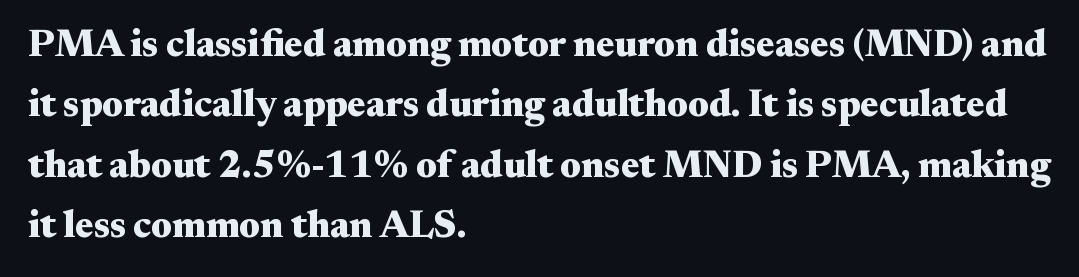
Q: Is the text bold? A: Yes.
Q: Is the text italic (slanted)? A: No, it is upright.
Q: Is the typeface a serif or a sans-serif typeface? A: Serif.
Q: Is the text underlined? A: No.
Q: How is the paragraph aligned? A: Left-aligned.
Q: Is the spacing between letters normal or unusually wide? A: Normal.
Q: Is the spacing between lines tight, normal or loose? A: Normal.
Q: Width (condensed, normal, or wide)? A: Wide.
Q: Stroke contrast? A: Medium.
Q: x-height? A: Small.
Q: Monospaced? A: No.
